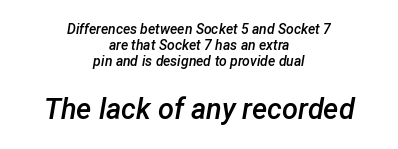
The lines in this sample share a center point and differ in where they start and stop. Style check: oblique. Nothing unusual about the tracking: characters are spaced as the font intends. Is this a fixed-width face? No — the glyphs have proportional, varying widths. The glyphs are unaccompanied by any horizontal stroke below them. Its strokes are somewhat broadened, the hallmark of semibold type.
